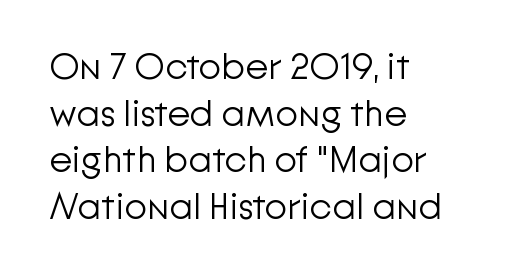
A typesetter would label this face a sans. Here the designer chose a conventional face with non-uniform glyph widths. Summary of vertical rhythm: regular, with standard interline spacing. Stems here are at most as thick as an everyday book face. Posture: straight, roman, zero tilt.
